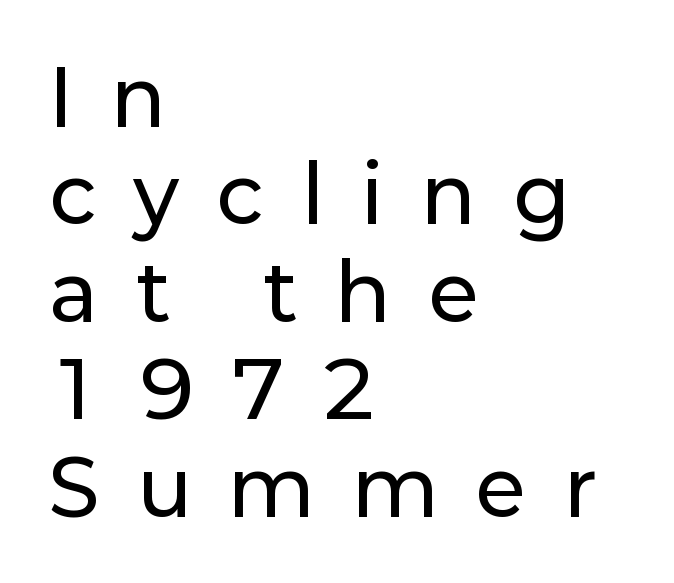
{"serif": "no", "italic": "no", "width": "normal", "stroke_contrast": "low", "x_height": "medium", "monospaced": "no", "underline": "no", "align": "left", "line_spacing": "normal", "line_spacing_ratio": 1.25, "letter_spacing": "wide", "letter_spacing_em": 0.5, "glyph_px": 78}
